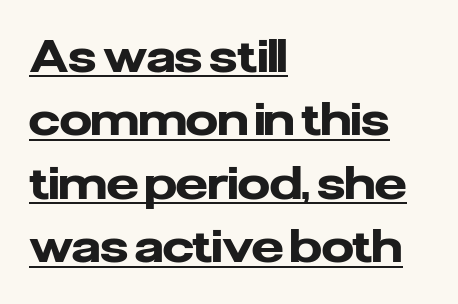
The letters sit at their default tracking, neither squeezed nor spread. Students, this is bold: see how much ink each stroke carries. If you drew a ruler down the left edge, every line would touch it. How would I describe the line gaps? Plain and ordinary. The passage shown is underscored from start to finish.
